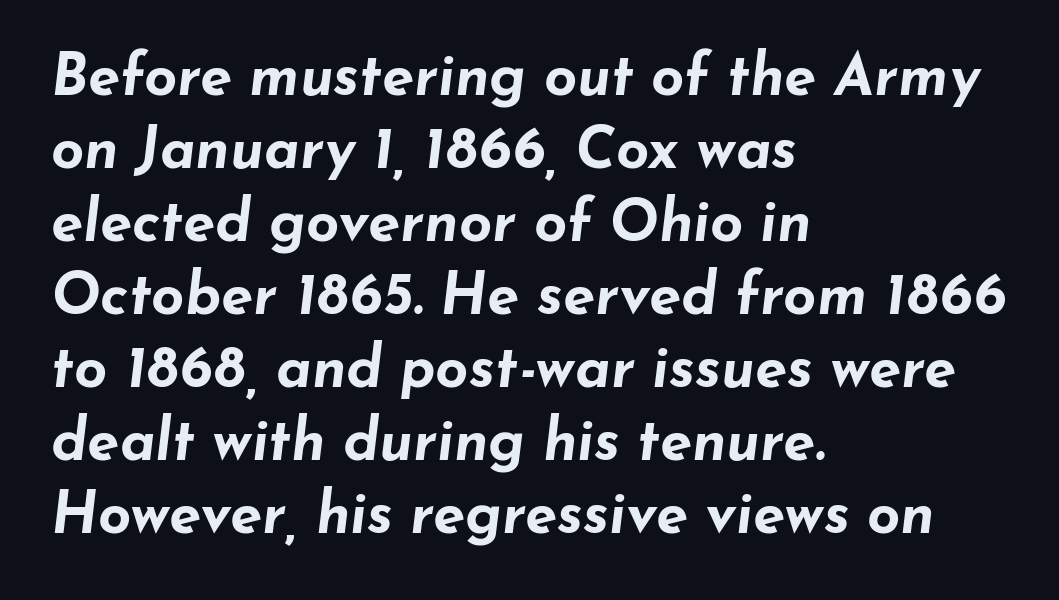
{"italic": "yes", "lean": "right", "slant_degrees": 7, "bold": "yes", "weight": "bold", "width": "wide", "stroke_contrast": "low", "x_height": "small", "monospaced": "no", "underline": "no", "align": "left", "line_spacing": "normal", "line_spacing_ratio": 1.26, "letter_spacing": "normal", "letter_spacing_em": 0.0, "glyph_px": 58}
